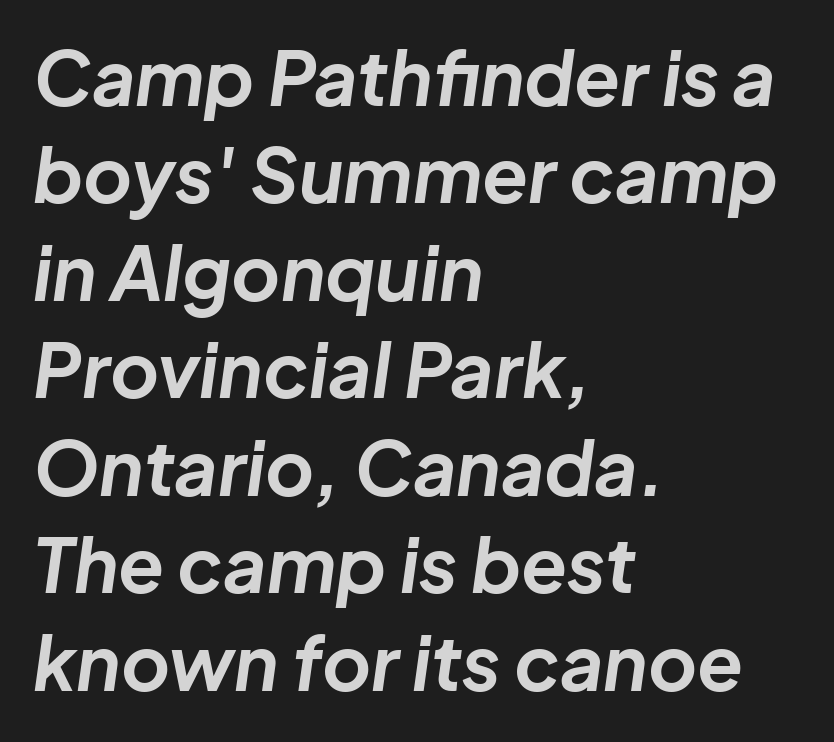
Q: Is the text bold? A: Yes.
Q: Is the text italic (slanted)? A: Yes, it leans right by about 8 degrees.
Q: Is the text underlined? A: No.
Q: How is the paragraph aligned? A: Left-aligned.
Q: Is the spacing between letters normal or unusually wide? A: Normal.
Q: Is the spacing between lines tight, normal or loose? A: Normal.
Q: Width (condensed, normal, or wide)? A: Normal.
Q: Stroke contrast? A: Low.
Q: x-height? A: Medium.
Q: Monospaced? A: No.
